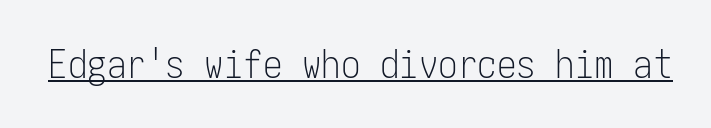
The image shows 39 px light, condensed sans-serif type, upright; set normal letter spacing, underlined; low stroke contrast and a medium x-height.
